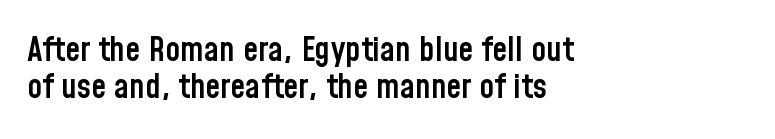
{"serif": "no", "italic": "no", "bold": "semi", "weight": "semibold", "width": "condensed", "stroke_contrast": "low", "x_height": "medium", "monospaced": "no", "underline": "no", "align": "left", "line_spacing": "tight", "line_spacing_ratio": 1.08, "letter_spacing": "normal", "letter_spacing_em": 0.0, "glyph_px": 34}
